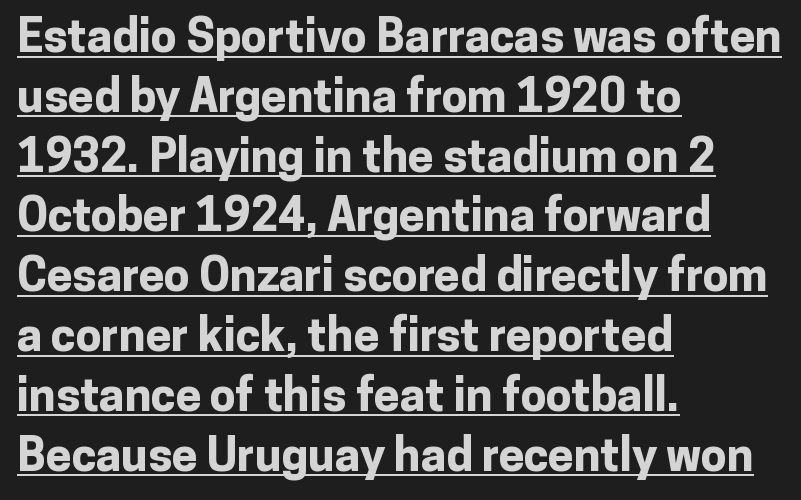
The image shows 46 px bold sans-serif type, upright; set left-aligned, normal line spacing (1.3x), normal letter spacing, underlined; low stroke contrast and a medium x-height.
